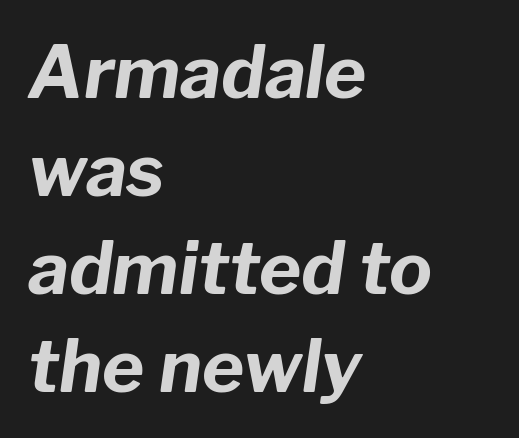
Q: Is the text bold? A: Yes.
Q: Is the text italic (slanted)? A: Yes, it leans right by about 8 degrees.
Q: Is the text underlined? A: No.
Q: How is the paragraph aligned? A: Left-aligned.
Q: Is the spacing between letters normal or unusually wide? A: Normal.
Q: Is the spacing between lines tight, normal or loose? A: Normal.
Q: Width (condensed, normal, or wide)? A: Normal.
Q: Stroke contrast? A: Low.
Q: x-height? A: Medium.
Q: Monospaced? A: No.
